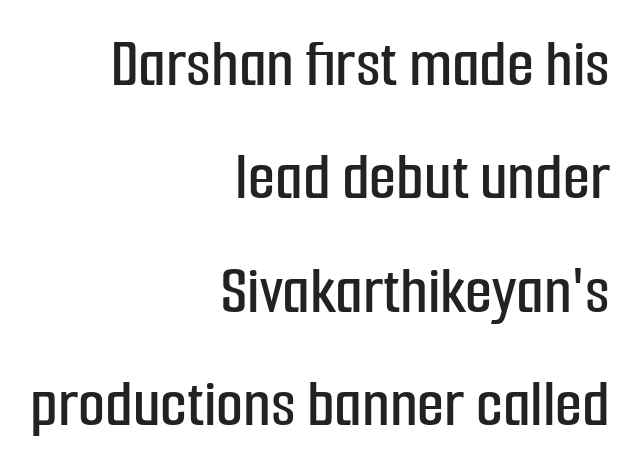
Does the lettering tilt? It doesn't — this is upright. Underlining? Definitely not there. Nope, no serifs anywhere on these letters. Regarding leading, the lines here are spaced in the standard way.
